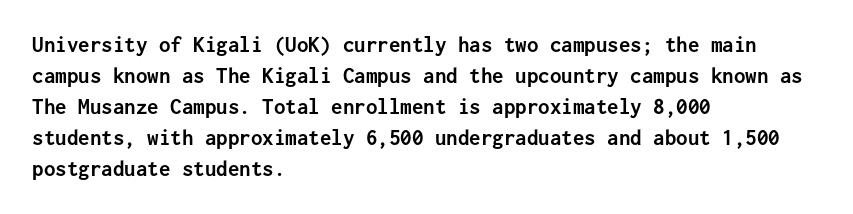
{"italic": "no", "bold": "yes", "underline": "no", "align": "left", "line_spacing": "normal", "line_spacing_ratio": 1.35, "letter_spacing": "normal", "letter_spacing_em": 0.0, "glyph_px": 23}
